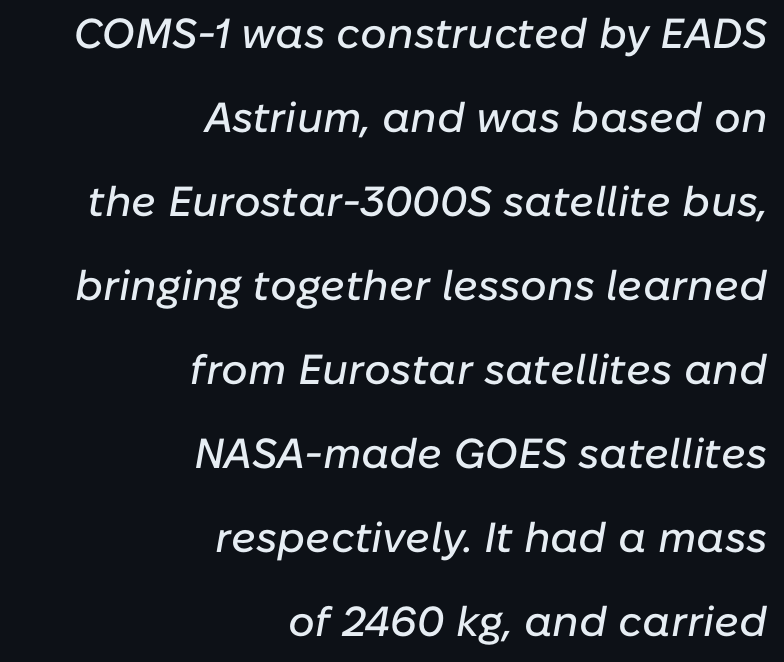
Q: Is the text italic (slanted)? A: Yes, it leans right by about 10 degrees.
Q: Is the text underlined? A: No.
Q: How is the paragraph aligned? A: Right-aligned.
Q: Is the spacing between letters normal or unusually wide? A: Normal.
Q: Is the spacing between lines tight, normal or loose? A: Loose.
Q: Width (condensed, normal, or wide)? A: Normal.
Q: Stroke contrast? A: Low.
Q: x-height? A: Medium.
Q: Monospaced? A: No.
